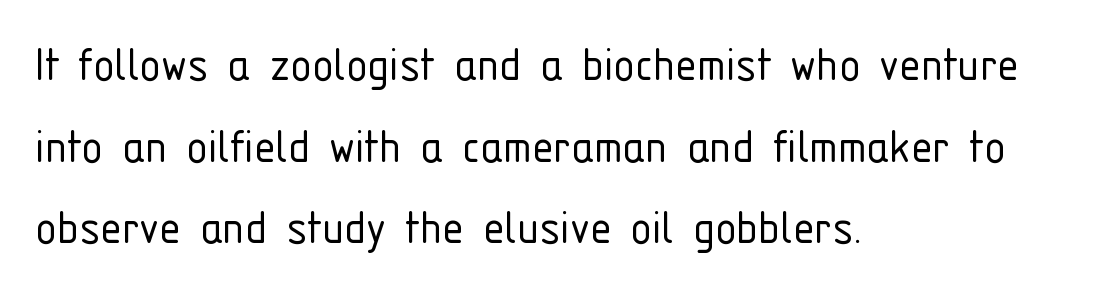
{"serif": "no", "italic": "no", "bold": "no", "weight": "light", "width": "condensed", "stroke_contrast": "low", "x_height": "medium", "monospaced": "no", "underline": "no", "align": "left", "line_spacing": "normal", "line_spacing_ratio": 1.51, "letter_spacing": "normal", "letter_spacing_em": 0.0, "glyph_px": 54}
